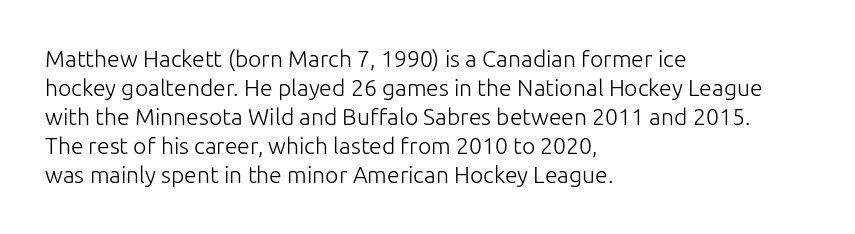
Q: Is the text bold? A: No.
Q: Is the text italic (slanted)? A: No, it is upright.
Q: Is the text underlined? A: No.
Q: How is the paragraph aligned? A: Left-aligned.
Q: Is the spacing between letters normal or unusually wide? A: Normal.
Q: Is the spacing between lines tight, normal or loose? A: Normal.
